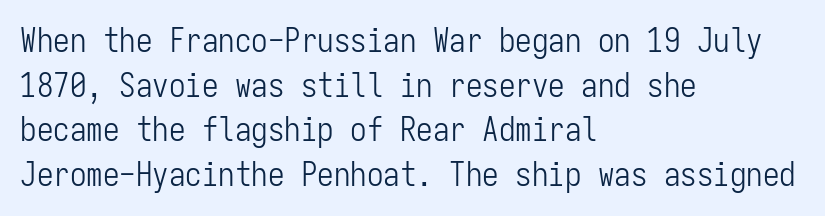
These lines were composed using upright roman letters. The rendering uses typewriter-style spacing with identical character cells. This block has exactly the height ordinary leading produces. Underlining? Definitely not there. Typeset ragged right — the left edge is the straight one. Stems here are at most as thick as an everyday book face.
